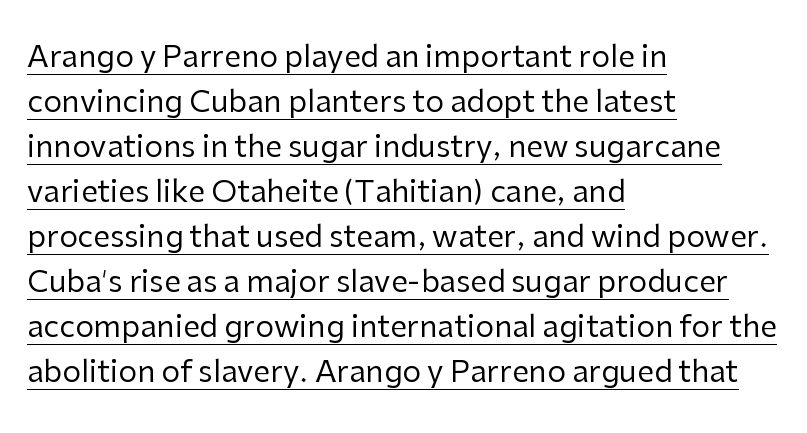
{"serif": "no", "italic": "no", "bold": "no", "weight": "regular", "width": "normal", "stroke_contrast": "low", "x_height": "medium", "monospaced": "no", "underline": "yes", "align": "left", "line_spacing": "normal", "line_spacing_ratio": 1.5, "letter_spacing": "normal", "letter_spacing_em": 0.0, "glyph_px": 30}
